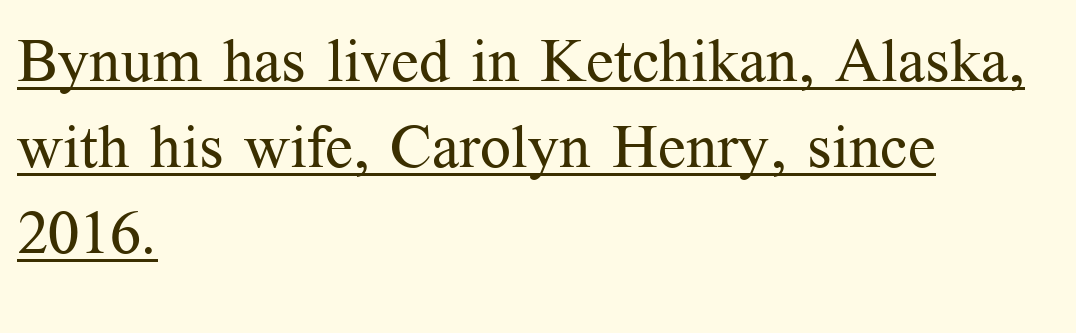
The image shows 61 px regular-weight serif type, upright; set left-aligned, normal line spacing (1.41x), normal letter spacing, underlined; medium stroke contrast and a medium x-height.
